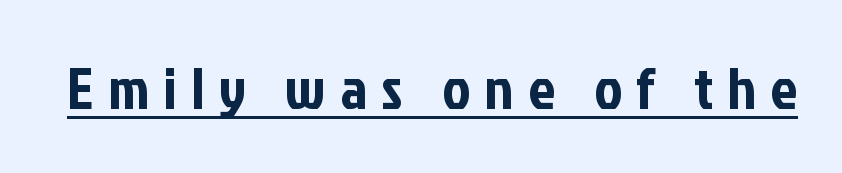
Font category for this specimen: sans-serif. A typesetter would mark this as roman, not italic. Proportional: the letters do not fall into vertical columns. A baseline rule has been typeset under these characters. Between one letter and the next there's a generous, obvious gap.
